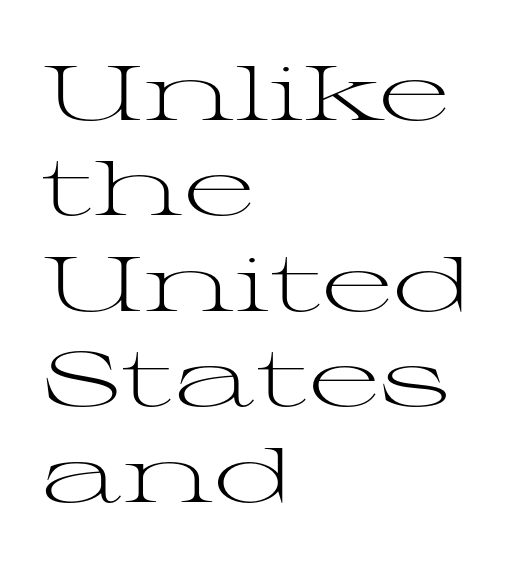
The compositor pushed each line to the left boundary. Each letter keeps its own natural width here, so spacing adapts to shape. The type sits square on the baseline with zero lean. Default kerning and tracking; the words read as compact shapes. Only glyphs here, with clear space below each row. I'd call this a serif setting — the letters wear small feet.
